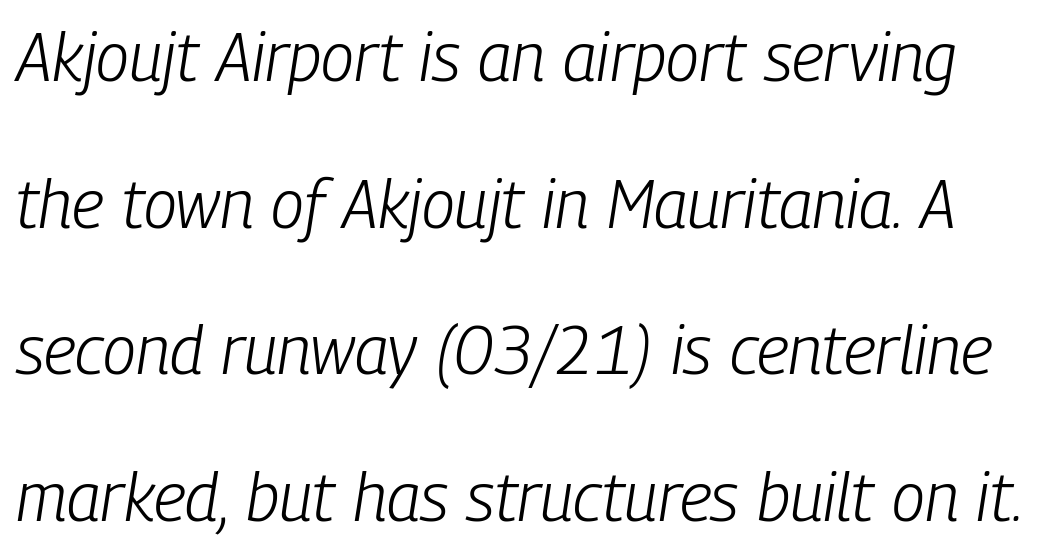
{"italic": "yes", "lean": "right", "slant_degrees": 9, "bold": "no", "weight": "light", "width": "condensed", "stroke_contrast": "low", "x_height": "medium", "monospaced": "no", "underline": "no", "line_spacing": "loose", "line_spacing_ratio": 2.19, "letter_spacing": "normal", "letter_spacing_em": 0.0, "glyph_px": 67}
